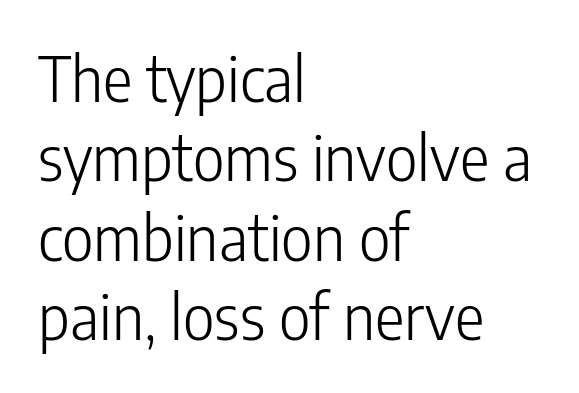
{"serif": "no", "italic": "no", "bold": "no", "weight": "light", "width": "condensed", "stroke_contrast": "low", "x_height": "medium", "monospaced": "no", "underline": "no", "align": "left", "line_spacing": "normal", "line_spacing_ratio": 1.28, "letter_spacing": "normal", "letter_spacing_em": 0.0, "glyph_px": 62}
